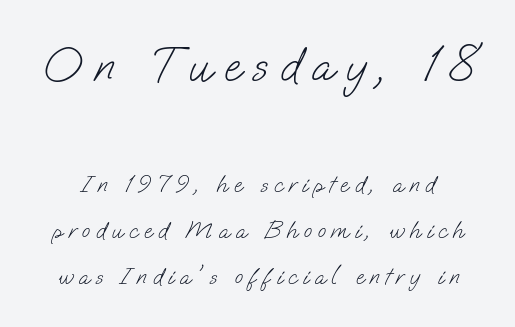
Q: Is the text bold? A: No.
Q: Is the typeface a serif or a sans-serif typeface? A: Sans-serif.
Q: Is the text underlined? A: No.
Q: Is the spacing between letters normal or unusually wide? A: Unusually wide.
Q: Is the spacing between lines tight, normal or loose? A: Loose.
Q: Which block of text is set in a larger size, the first (top) or the second (bottom)? A: The first (top) one.
Q: Width (condensed, normal, or wide)? A: Normal.
Q: Stroke contrast? A: Low.
Q: x-height? A: Small.
Q: Monospaced? A: No.
